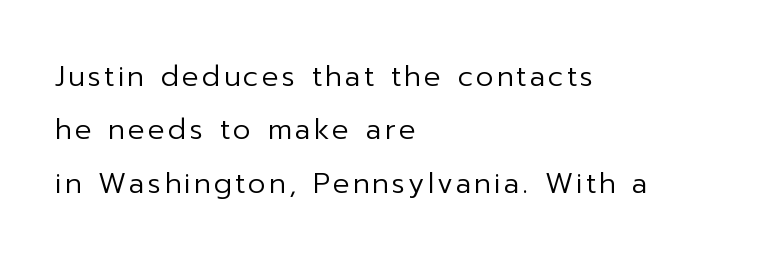
Q: Is the text bold? A: No.
Q: Is the text italic (slanted)? A: No, it is upright.
Q: Is the typeface a serif or a sans-serif typeface? A: Sans-serif.
Q: Is the text underlined? A: No.
Q: How is the paragraph aligned? A: Left-aligned.
Q: Is the spacing between lines tight, normal or loose? A: Loose.
Q: Width (condensed, normal, or wide)? A: Normal.
Q: Stroke contrast? A: Low.
Q: x-height? A: Medium.
Q: Monospaced? A: No.
